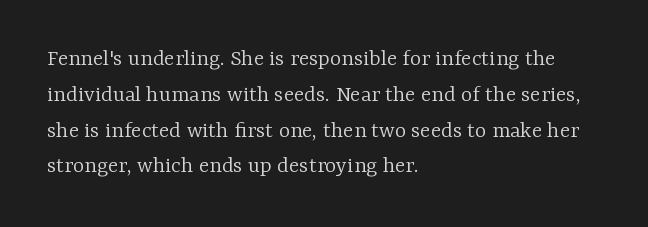
The setting favours the left margin, as ordinary paragraphs usually do. Upright lettering throughout. Letter spacing: default. No chunkiness to these letters — they're not bold.
